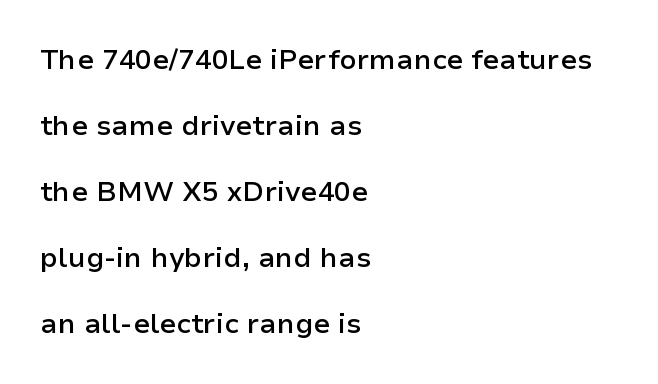
The image shows 28 px semibold sans-serif type, upright; set left-aligned, loose line spacing (2.36x), normal letter spacing, not underlined; low stroke contrast and a medium x-height.
